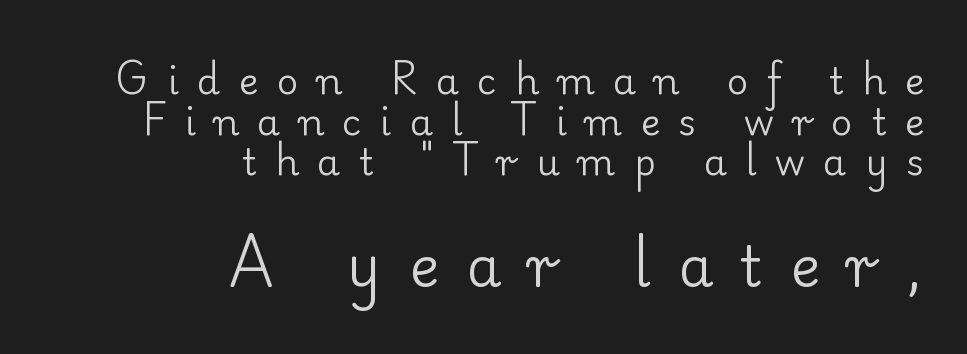
Q: Is the text bold? A: No.
Q: Is the text italic (slanted)? A: No, it is upright.
Q: Is the typeface a serif or a sans-serif typeface? A: Serif.
Q: Is the text underlined? A: No.
Q: How is the paragraph aligned? A: Right-aligned.
Q: Is the spacing between letters normal or unusually wide? A: Unusually wide.
Q: Is the spacing between lines tight, normal or loose? A: Tight.
Q: Which block of text is set in a larger size, the first (top) or the second (bottom)? A: The second (bottom) one.
Q: Width (condensed, normal, or wide)? A: Normal.
Q: Stroke contrast? A: Low.
Q: x-height? A: Small.
Q: Monospaced? A: No.
